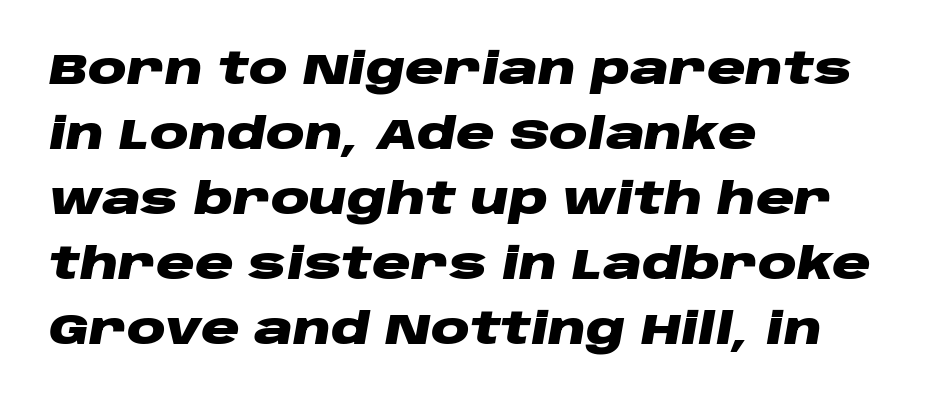
Q: Is the text bold? A: Yes.
Q: Is the text italic (slanted)? A: Yes, it leans right by about 10 degrees.
Q: Is the text underlined? A: No.
Q: How is the paragraph aligned? A: Left-aligned.
Q: Is the spacing between letters normal or unusually wide? A: Normal.
Q: Is the spacing between lines tight, normal or loose? A: Normal.
Q: Width (condensed, normal, or wide)? A: Wide.
Q: Stroke contrast? A: Low.
Q: x-height? A: Large.
Q: Monospaced? A: No.
